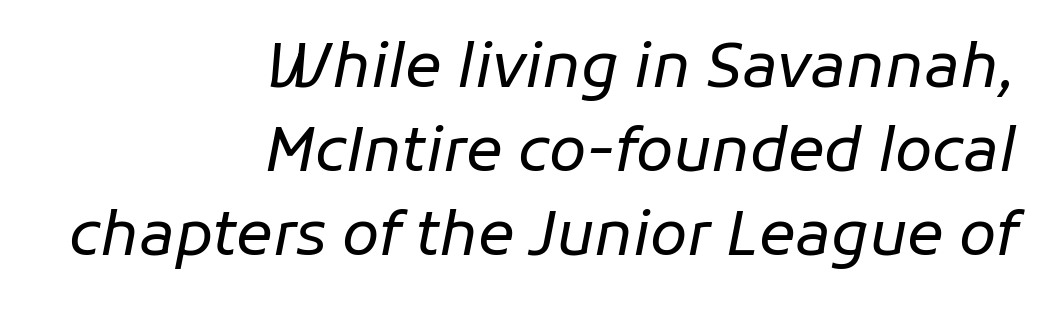
Q: Is the text bold? A: No.
Q: Is the text italic (slanted)? A: Yes, it leans right by about 11 degrees.
Q: Is the text underlined? A: No.
Q: How is the paragraph aligned? A: Right-aligned.
Q: Is the spacing between letters normal or unusually wide? A: Normal.
Q: Is the spacing between lines tight, normal or loose? A: Normal.
Q: Width (condensed, normal, or wide)? A: Normal.
Q: Stroke contrast? A: Low.
Q: x-height? A: Medium.
Q: Monospaced? A: No.
